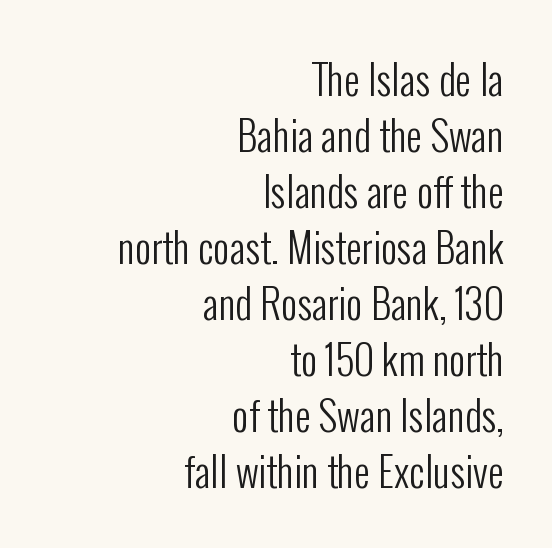
{"serif": "no", "italic": "no", "bold": "no", "weight": "regular", "width": "condensed", "stroke_contrast": "low", "x_height": "medium", "monospaced": "no", "underline": "no", "align": "right", "line_spacing": "normal", "line_spacing_ratio": 1.4, "letter_spacing": "normal", "letter_spacing_em": 0.0, "glyph_px": 40}
